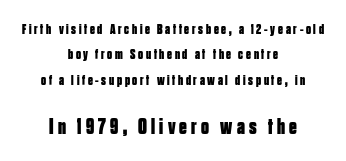
{"italic": "no", "bold": "yes", "underline": "no", "align": "center", "line_spacing_ratio": 1.81, "larger_block": "second", "size_ratio": 1.57, "glyph_px": 22}
